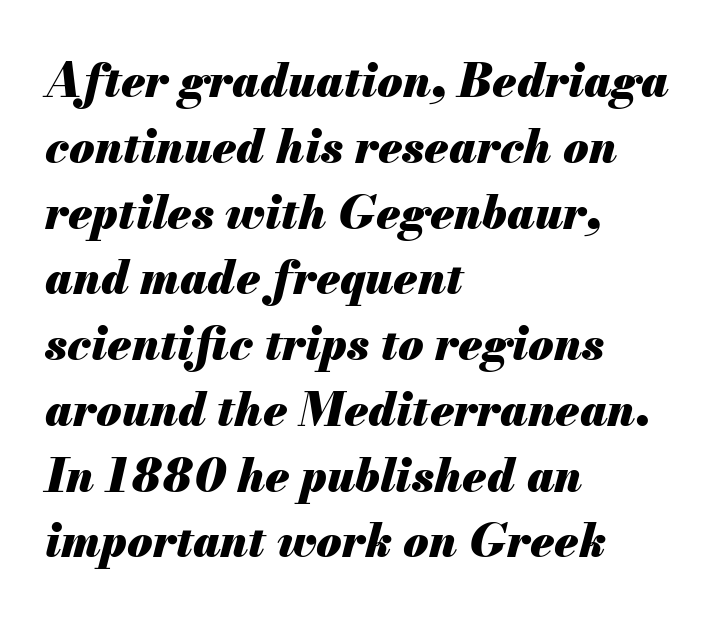
Does the leading feel generous? No, just average. Casual observation: everything's shoved over to the left. A bare baseline throughout the passage. On the weight axis this lands at bold, roughly 700. The gaps between neighbouring characters are ordinary and unremarkable. Varying glyph widths throughout — classic text-font behaviour.
